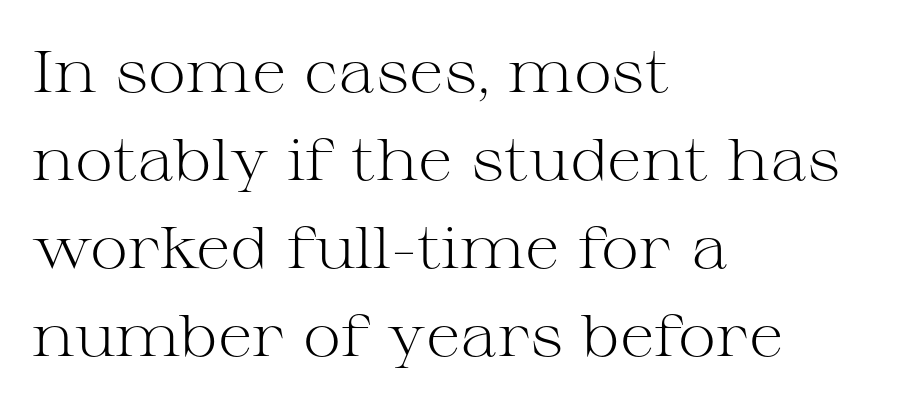
Classification — serif. Note the varied advance widths — an 'i' is clearly narrower than an 'm'. Honestly, there is no underline to notice here at all. This reads as an unemphasized weight, regular at the heaviest. These lines are set flush left with a ragged right edge. Baseline-to-baseline distance is the conventional proportion of letter height.
